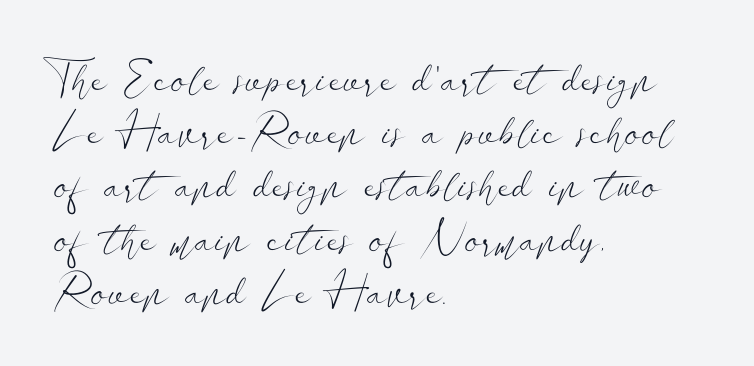
A typesetter would call this proportional, since set widths differ per character. Underlining? Definitely not there. Does the copy run flush right? No — it runs flush left. Nothing heavy about these letters — not bold at all. Each letter's strokes conclude bluntly, with no projecting serifs.
